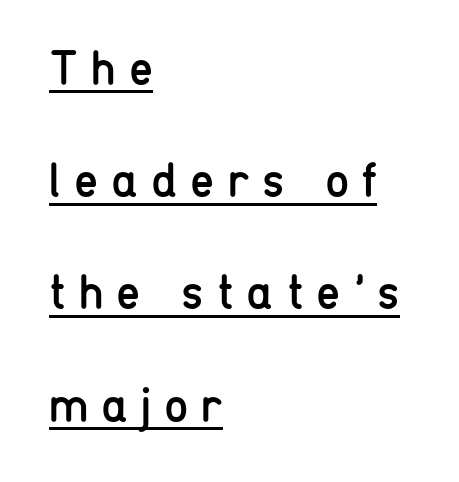
Rows of type keep a wide berth in the vertical direction. Spacing verdict: proportional, widths tailored to each character. The text was rendered using a sans face with plain stroke endings. The text block is weighted toward the left margin, trailing off unevenly rightward. Caption: face not bold, strokes unweighted.
